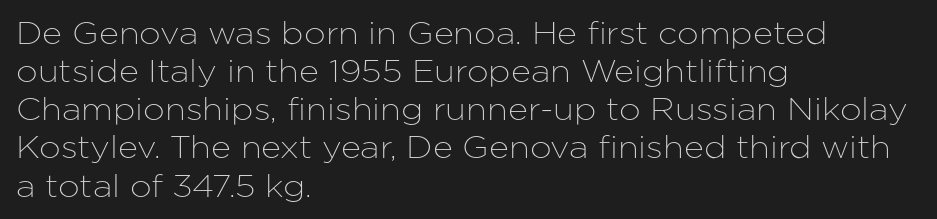
Typographically, this falls in the sans-serif category. Descenders are the only things crossing below the line. No extra tracking has been applied to these lines. These lines are rendered in a variable-pitch font.
